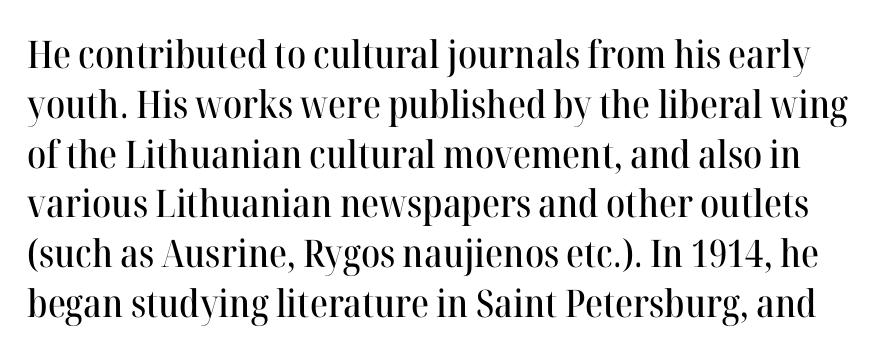
{"serif": "yes", "italic": "no", "width": "normal", "stroke_contrast": "high", "x_height": "medium", "monospaced": "no", "underline": "no", "line_spacing": "normal", "line_spacing_ratio": 1.31, "letter_spacing": "normal", "letter_spacing_em": 0.0, "glyph_px": 38}
